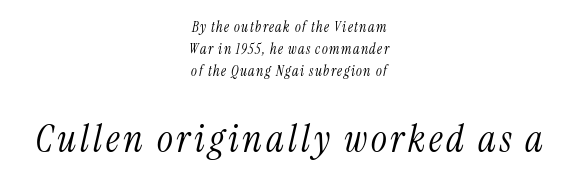
Is the type heavy? It reads as light-to-regular instead. The passage shown is typed in a proportional face where columns would drift. Students, observe: this is what conventionally led text looks like. The glyphs in this specimen are seriffed. The designer gave the closing block more size than the opening block. The words here are not underlined.
